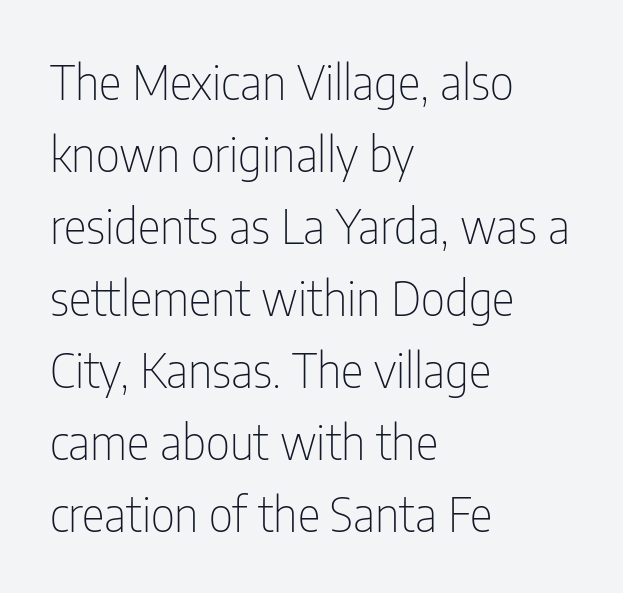
The image shows 48 px thin, condensed sans-serif type, upright; set left-aligned, normal line spacing (1.5x), normal letter spacing, not underlined; low stroke contrast and a medium x-height.
